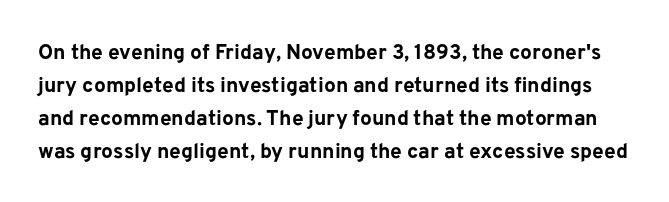
Thick stems and heavy bowls — unmistakably bold. The passage shown is not underscored anywhere. A typesetter would call this zero additional tracking. It's the straight-up-and-down kind of type. The leading is moderate, giving the passage an even texture.
